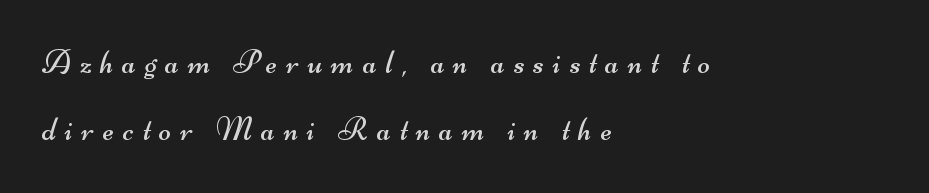
Q: Is the text bold? A: No.
Q: Is the typeface a serif or a sans-serif typeface? A: Sans-serif.
Q: Is the text underlined? A: No.
Q: How is the paragraph aligned? A: Left-aligned.
Q: Is the spacing between letters normal or unusually wide? A: Unusually wide.
Q: Is the spacing between lines tight, normal or loose? A: Loose.
Q: Width (condensed, normal, or wide)? A: Wide.
Q: Stroke contrast? A: Medium.
Q: x-height? A: Small.
Q: Monospaced? A: No.
